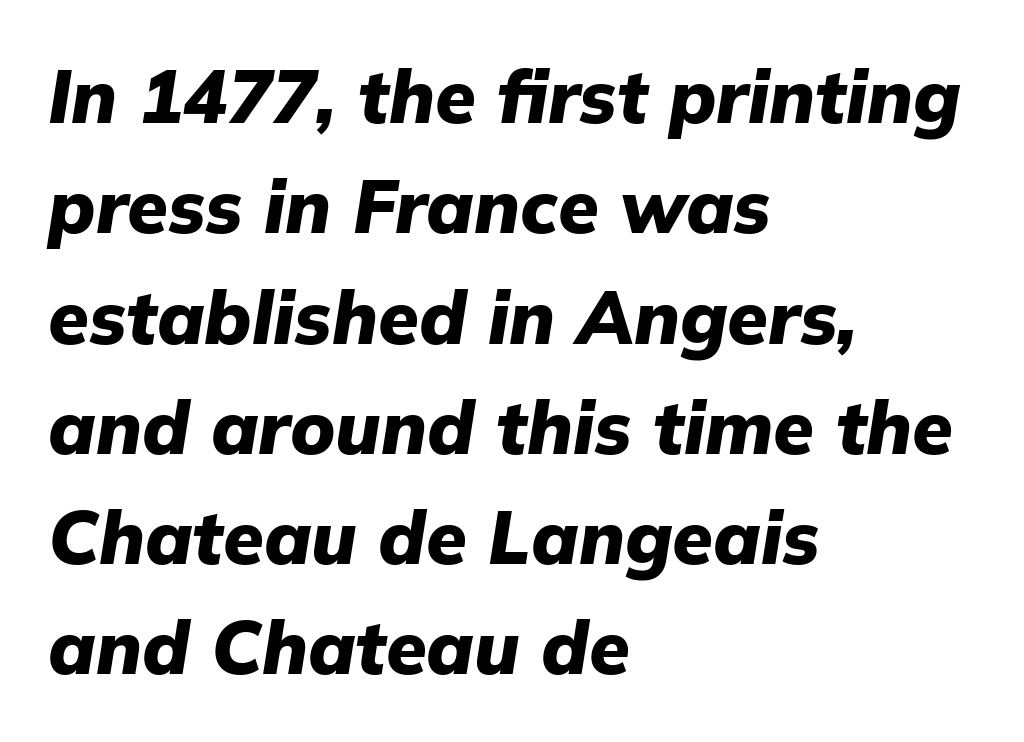
{"italic": "yes", "lean": "right", "slant_degrees": 9, "bold": "yes", "weight": "heavy", "width": "normal", "stroke_contrast": "low", "x_height": "medium", "monospaced": "no", "underline": "no", "align": "left", "line_spacing": "normal", "line_spacing_ratio": 1.49, "letter_spacing": "normal", "letter_spacing_em": 0.0, "glyph_px": 74}
